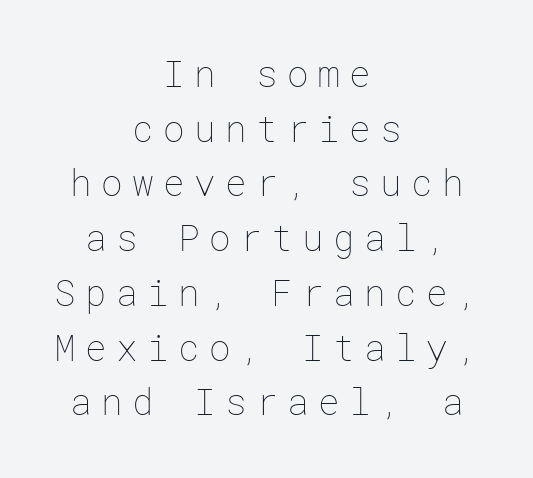
Q: Is the text bold? A: No.
Q: Is the text italic (slanted)? A: No, it is upright.
Q: Is the text underlined? A: No.
Q: How is the paragraph aligned? A: Centered.
Q: Is the spacing between letters normal or unusually wide? A: Unusually wide.
Q: Is the spacing between lines tight, normal or loose? A: Normal.
Q: Width (condensed, normal, or wide)? A: Normal.
Q: Stroke contrast? A: Low.
Q: x-height? A: Medium.
